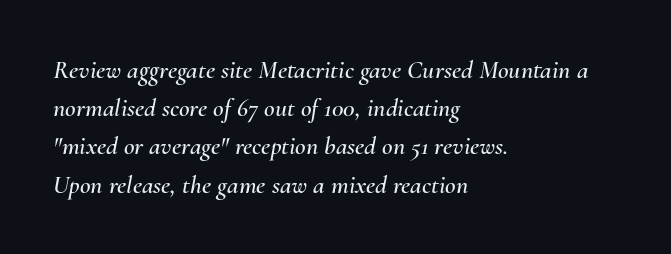
Lines of text with bare space underneath. The letters are slanted; this is an italic face. Each word holds together tightly as a unit, with standard inter-letter gaps. Does the leading feel generous? No, just average. The rendering anchors every line to the left-hand side.
